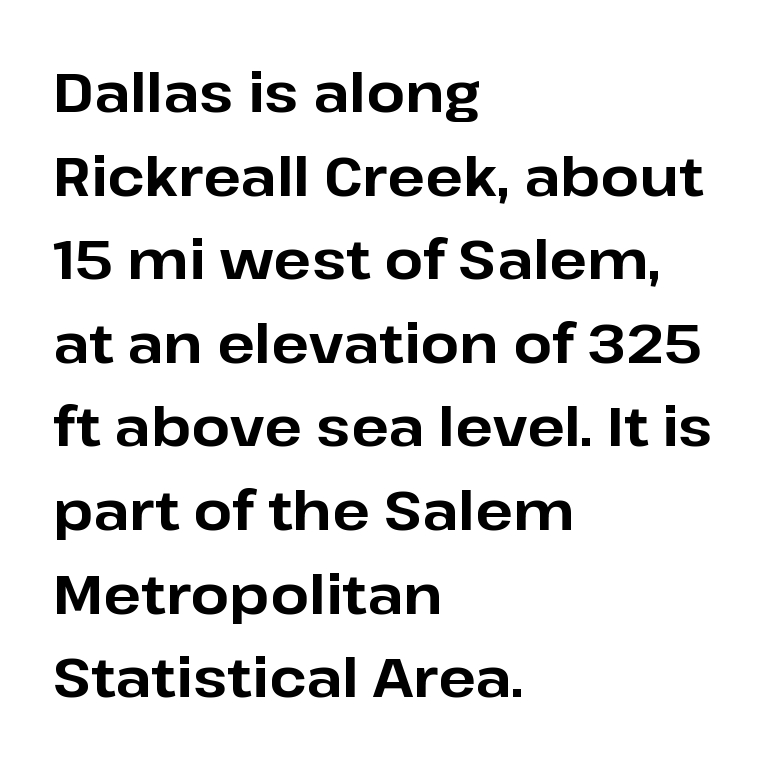
Q: Is the text bold? A: Yes.
Q: Is the text italic (slanted)? A: No, it is upright.
Q: Is the typeface a serif or a sans-serif typeface? A: Sans-serif.
Q: Is the text underlined? A: No.
Q: How is the paragraph aligned? A: Left-aligned.
Q: Is the spacing between letters normal or unusually wide? A: Normal.
Q: Is the spacing between lines tight, normal or loose? A: Normal.
Q: Width (condensed, normal, or wide)? A: Normal.
Q: Stroke contrast? A: Low.
Q: x-height? A: Medium.
Q: Monospaced? A: No.
